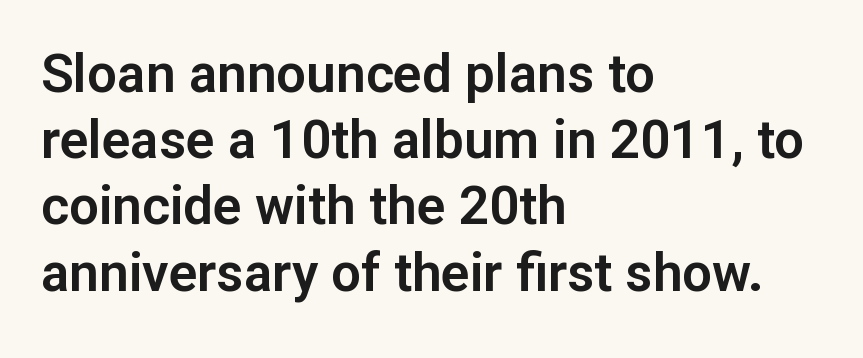
The paragraph shown leans on its left margin. The lines sit at an ordinary, default distance from one another. Classification — sans serif. Here the designer chose a conventional face with non-uniform glyph widths.
